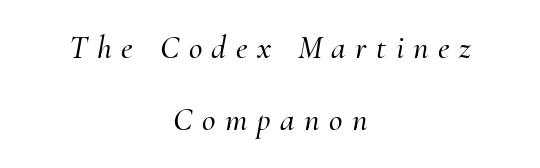
The image shows 33 px serif type, italic (leaning right); set centered, loose line spacing (2.19x), unusually wide letter spacing (+0.29 em), not underlined; medium stroke contrast and a small x-height.
